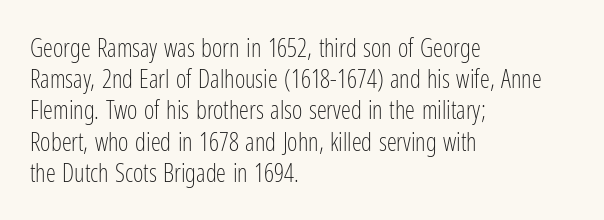
{"italic": "no", "bold": "no", "underline": "no", "align": "left", "line_spacing": "normal", "line_spacing_ratio": 1.25, "letter_spacing": "normal", "letter_spacing_em": 0.0, "glyph_px": 25}
